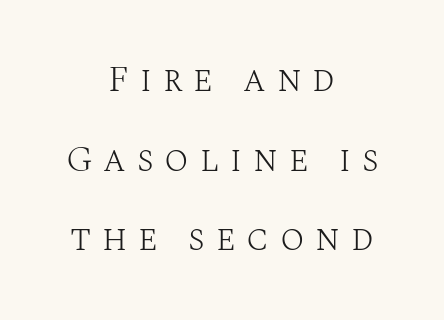
{"serif": "yes", "italic": "no", "bold": "no", "weight": "light", "width": "normal", "stroke_contrast": "medium", "x_height": "large", "monospaced": "no", "underline": "no", "align": "center", "line_spacing": "loose", "line_spacing_ratio": 2.21, "letter_spacing": "wide", "letter_spacing_em": 0.3, "glyph_px": 36}
